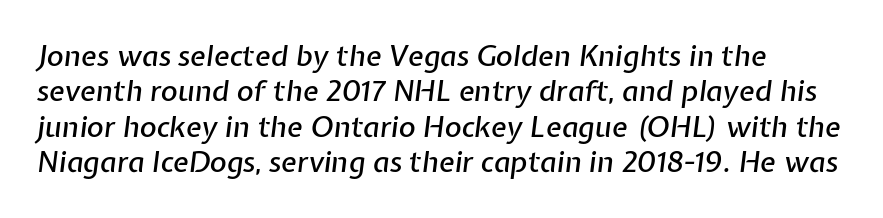
Q: Is the text italic (slanted)? A: Yes, it leans right by about 7 degrees.
Q: Is the text underlined? A: No.
Q: How is the paragraph aligned? A: Left-aligned.
Q: Is the spacing between letters normal or unusually wide? A: Normal.
Q: Width (condensed, normal, or wide)? A: Normal.
Q: Stroke contrast? A: Low.
Q: x-height? A: Medium.
Q: Monospaced? A: No.
